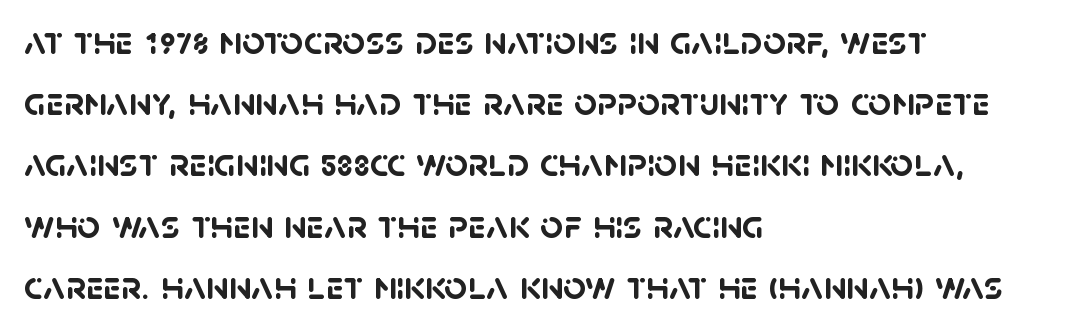
The image shows 40 px semibold sans-serif type; set left-aligned, normal line spacing (1.53x), normal letter spacing, not underlined; low stroke contrast and a large x-height.
